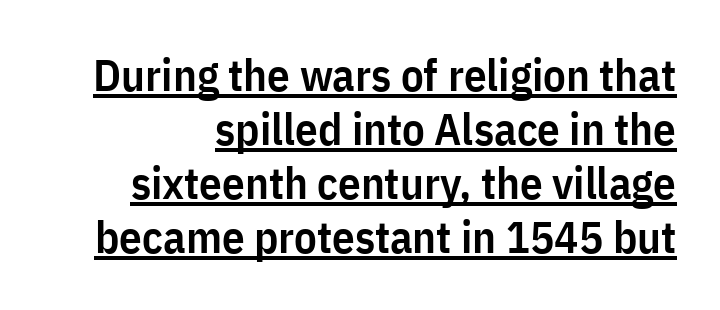
{"serif": "no", "italic": "no", "bold": "semi", "weight": "semibold", "width": "condensed", "stroke_contrast": "low", "x_height": "medium", "monospaced": "no", "underline": "yes", "line_spacing_ratio": 1.2, "letter_spacing": "normal", "letter_spacing_em": 0.0, "glyph_px": 45}
